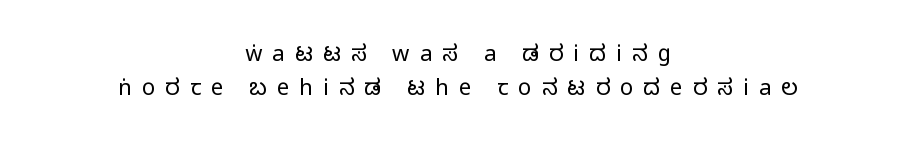
The image shows 22 px text type, upright; set centered, normal line spacing (1.54x), unusually wide letter spacing (+0.46 em), not underlined.
